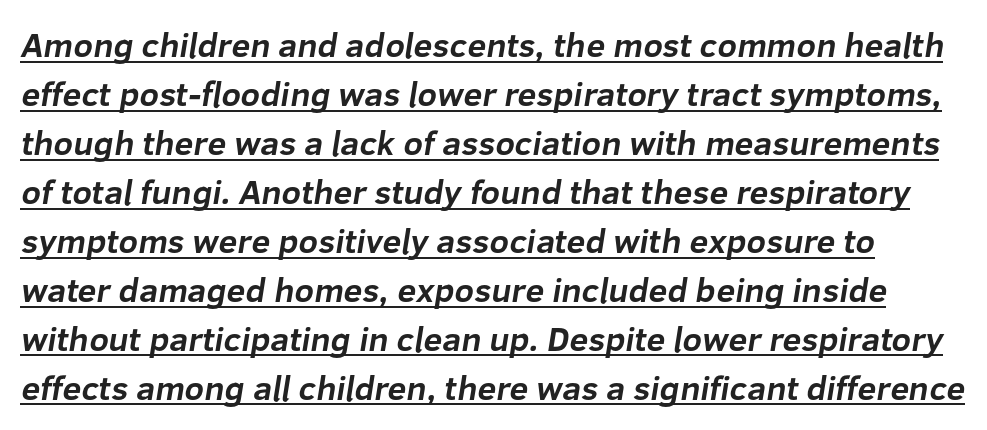
This rendering leaves character spacing at its baseline value. Students, this is bold: see how much ink each stroke carries. Notice how a bar underscores the lettering throughout. Here the designer chose a conventional face with non-uniform glyph widths.
